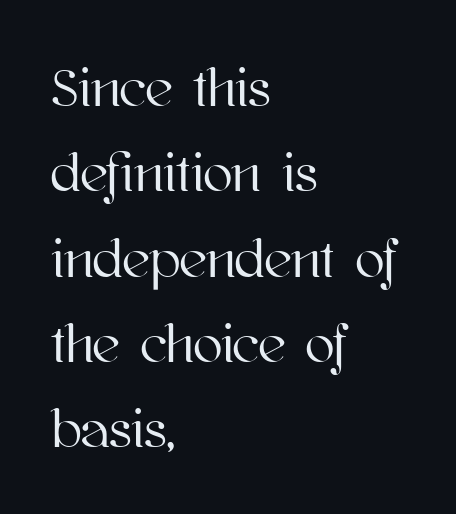
Q: Is the text italic (slanted)? A: No, it is upright.
Q: Is the text underlined? A: No.
Q: How is the paragraph aligned? A: Left-aligned.
Q: Is the spacing between letters normal or unusually wide? A: Normal.
Q: Is the spacing between lines tight, normal or loose? A: Normal.
Q: Width (condensed, normal, or wide)? A: Normal.
Q: Stroke contrast? A: High.
Q: x-height? A: Medium.
Q: Monospaced? A: No.
